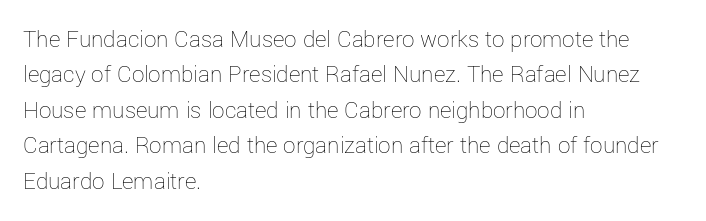
The image shows 25 px text type, upright; set left-aligned, normal line spacing (1.42x), normal letter spacing, not underlined.
